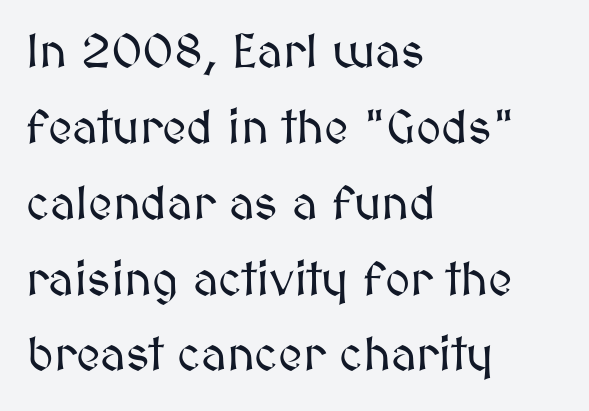
Q: Is the text italic (slanted)? A: No, it is upright.
Q: Is the text underlined? A: No.
Q: How is the paragraph aligned? A: Left-aligned.
Q: Is the spacing between letters normal or unusually wide? A: Normal.
Q: Is the spacing between lines tight, normal or loose? A: Normal.
Q: Width (condensed, normal, or wide)? A: Normal.
Q: Stroke contrast? A: Medium.
Q: x-height? A: Medium.
Q: Monospaced? A: No.
